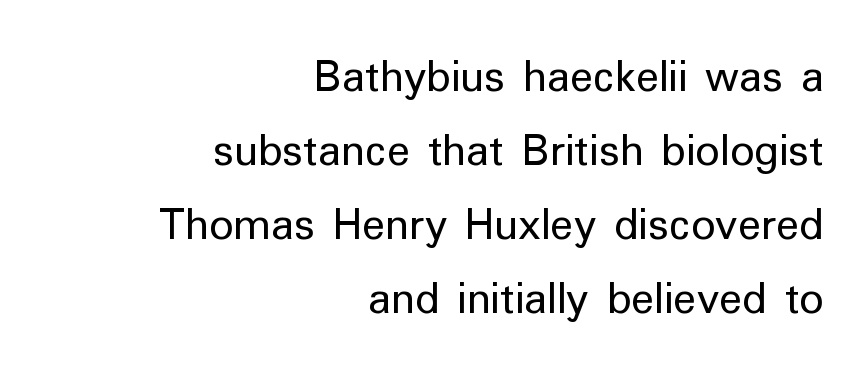
{"serif": "no", "italic": "no", "bold": "no", "weight": "regular", "width": "normal", "stroke_contrast": "low", "x_height": "medium", "monospaced": "no", "underline": "no", "align": "right", "line_spacing": "normal", "line_spacing_ratio": 1.54, "letter_spacing": "normal", "letter_spacing_em": 0.0, "glyph_px": 48}
